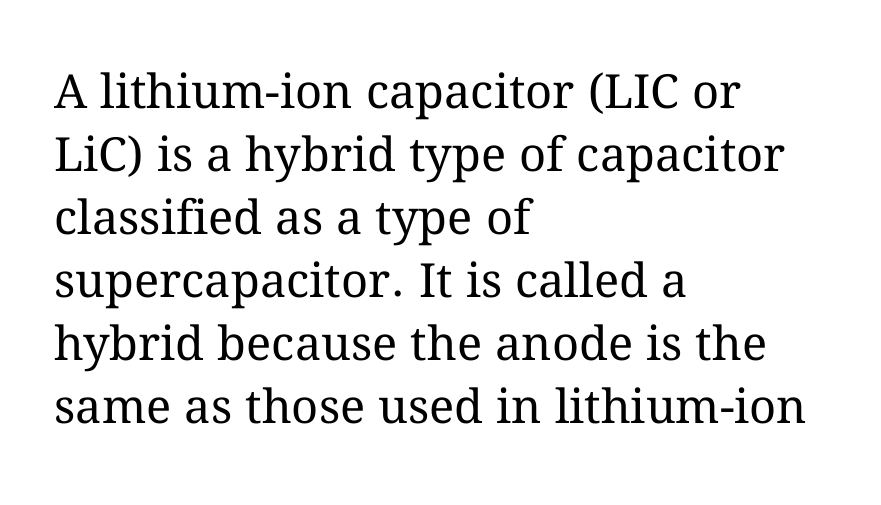
The rows are spaced the way most documents space them. Characters remain perfectly vertical along every line. Compared with a typical body face, this is equally light or lighter still. Check under the words: just untouched page. Short note: letters normally spaced.
